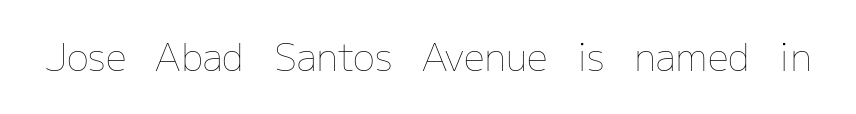
The image shows 37 px thin type, upright; set normal letter spacing, not underlined; low stroke contrast and a medium x-height.
